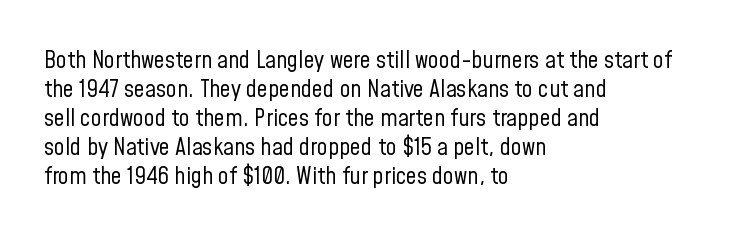
Q: Is the text bold? A: No.
Q: Is the text italic (slanted)? A: No, it is upright.
Q: Is the text underlined? A: No.
Q: How is the paragraph aligned? A: Left-aligned.
Q: Is the spacing between letters normal or unusually wide? A: Normal.
